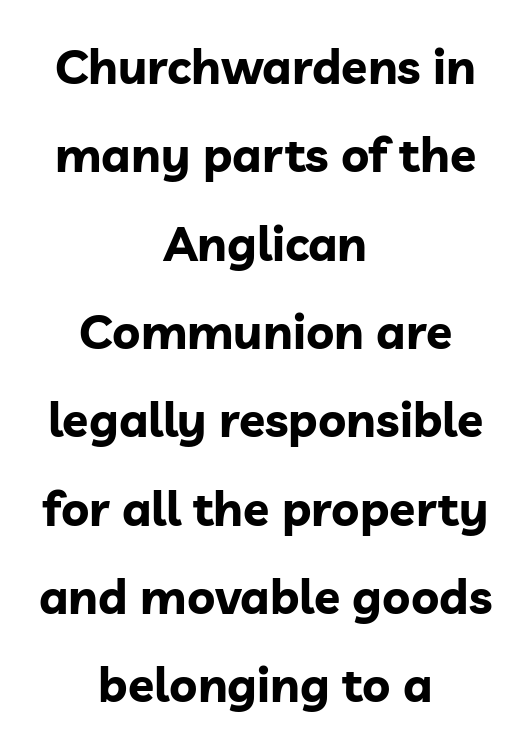
The image shows 48 px bold sans-serif type, upright; set centered, line spacing 1.84x, normal letter spacing, not underlined; low stroke contrast and a medium x-height.
